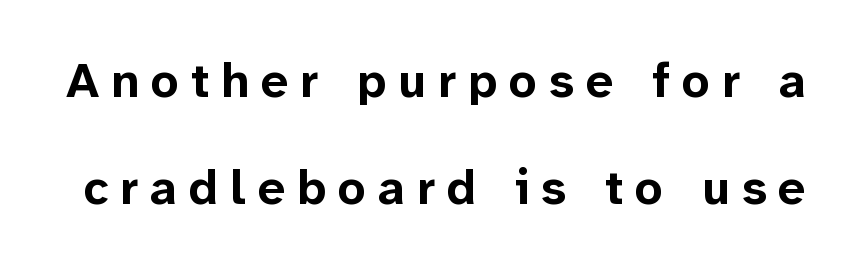
Q: Is the text bold? A: Yes.
Q: Is the text italic (slanted)? A: No, it is upright.
Q: Is the typeface a serif or a sans-serif typeface? A: Sans-serif.
Q: Is the text underlined? A: No.
Q: Is the spacing between letters normal or unusually wide? A: Unusually wide.
Q: Is the spacing between lines tight, normal or loose? A: Loose.
Q: Width (condensed, normal, or wide)? A: Normal.
Q: Stroke contrast? A: Low.
Q: x-height? A: Medium.
Q: Monospaced? A: No.
